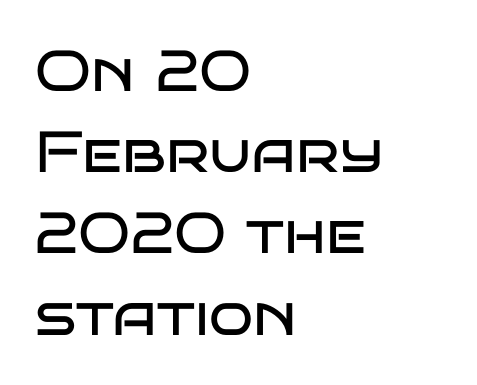
{"serif": "no", "italic": "no", "bold": "no", "weight": "regular", "width": "wide", "stroke_contrast": "low", "x_height": "large", "monospaced": "no", "underline": "no", "align": "left", "line_spacing": "normal", "line_spacing_ratio": 1.4, "letter_spacing": "normal", "letter_spacing_em": 0.0, "glyph_px": 58}
